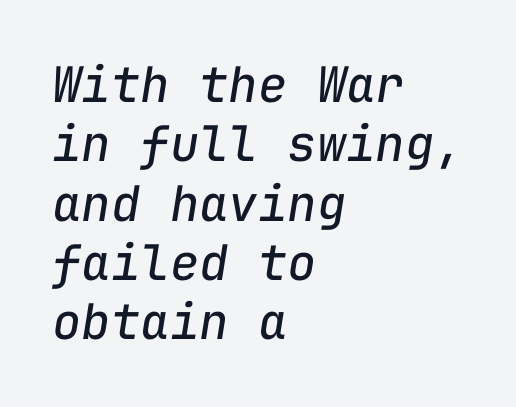
Q: Is the text bold? A: No.
Q: Is the text italic (slanted)? A: Yes, it leans right by about 9 degrees.
Q: Is the text underlined? A: No.
Q: How is the paragraph aligned? A: Left-aligned.
Q: Is the spacing between letters normal or unusually wide? A: Normal.
Q: Width (condensed, normal, or wide)? A: Normal.
Q: Stroke contrast? A: Low.
Q: x-height? A: Medium.
Q: Monospaced? A: Yes.
